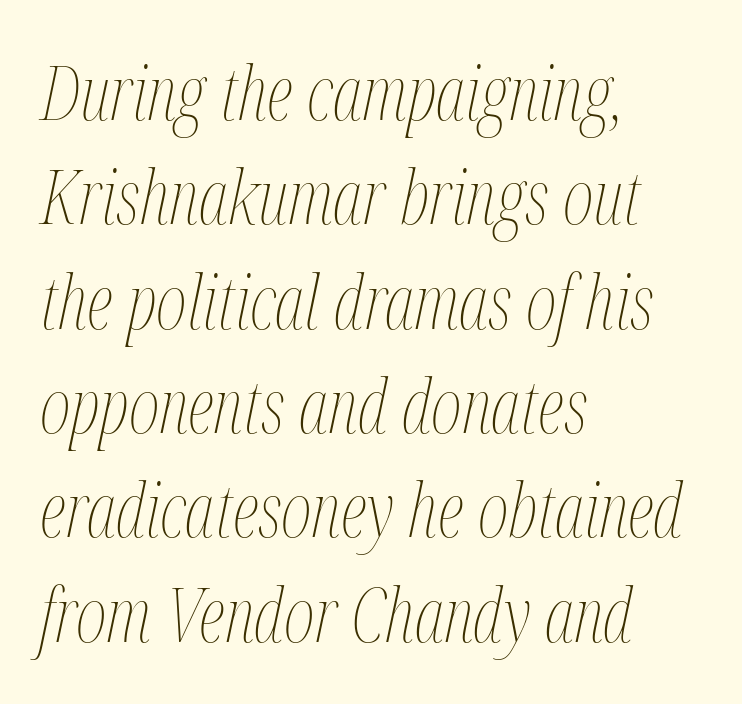
The space between consecutive lines is moderate. All the whitespace from short lines collects on the right. Caption: face not bold, strokes unweighted. The font's italic variant was chosen for this text.
